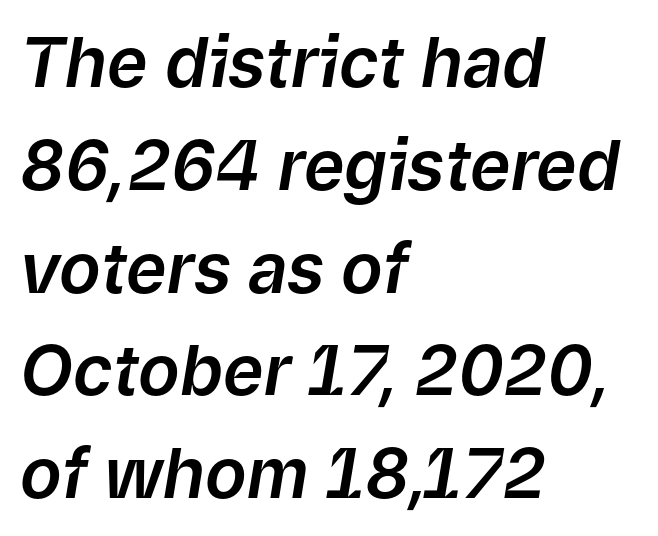
{"italic": "yes", "lean": "right", "slant_degrees": 9, "width": "normal", "stroke_contrast": "low", "x_height": "medium", "monospaced": "no", "underline": "no", "align": "left", "line_spacing": "normal", "line_spacing_ratio": 1.49, "letter_spacing": "normal", "letter_spacing_em": 0.0, "glyph_px": 69}
